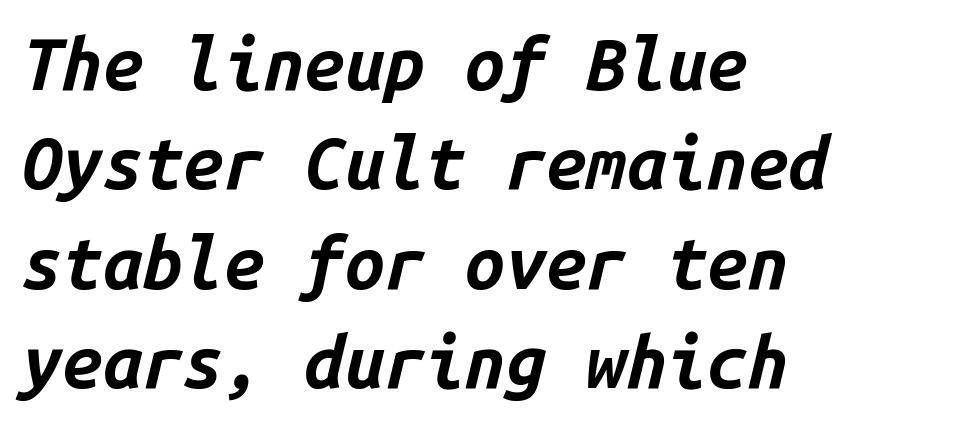
The image shows 72 px bold type, italic (leaning right), monospaced; set left-aligned, normal line spacing (1.38x), normal letter spacing, not underlined; low stroke contrast and a medium x-height.
